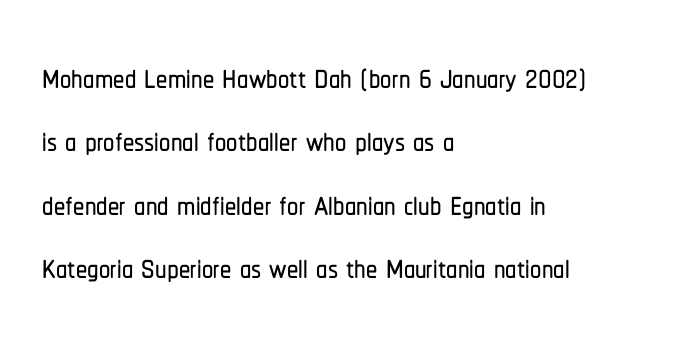
{"serif": "no", "italic": "no", "width": "condensed", "stroke_contrast": "low", "x_height": "medium", "monospaced": "no", "underline": "no", "align": "left", "line_spacing": "normal", "line_spacing_ratio": 1.41, "letter_spacing": "normal", "letter_spacing_em": 0.0, "glyph_px": 45}
